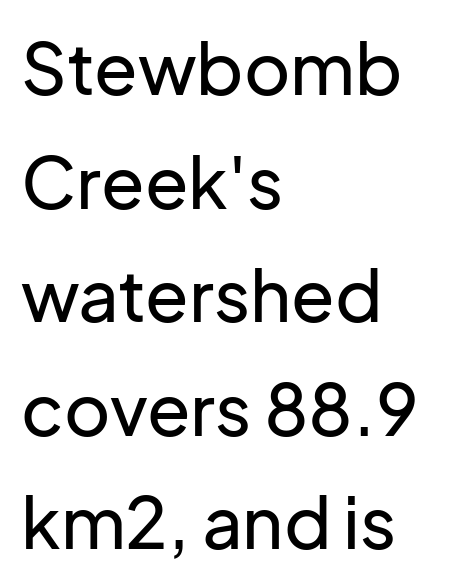
Q: Is the text italic (slanted)? A: No, it is upright.
Q: Is the typeface a serif or a sans-serif typeface? A: Sans-serif.
Q: Is the text underlined? A: No.
Q: How is the paragraph aligned? A: Left-aligned.
Q: Is the spacing between letters normal or unusually wide? A: Normal.
Q: Is the spacing between lines tight, normal or loose? A: Normal.
Q: Width (condensed, normal, or wide)? A: Normal.
Q: Stroke contrast? A: Low.
Q: x-height? A: Medium.
Q: Monospaced? A: No.
